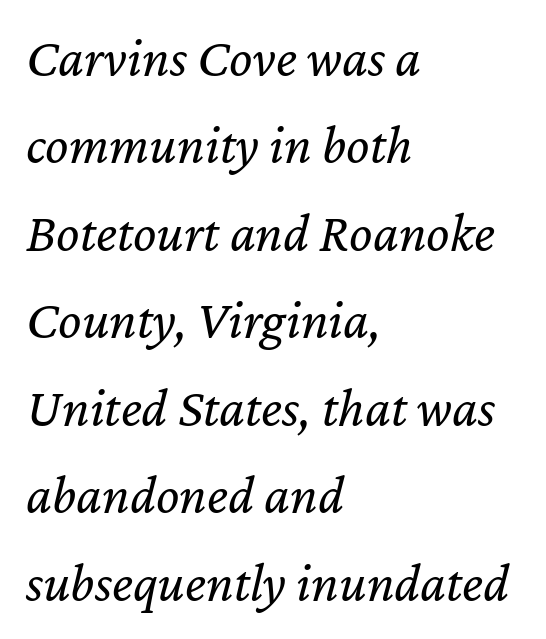
A typesetter would call this zero additional tracking. This rendering uses left alignment, leaving the right contour irregular. The space beneath each line is pristine and unruled. The letters are slanted; this is an italic face. This sample has the flowing, uneven cadence of proportional lettering.
